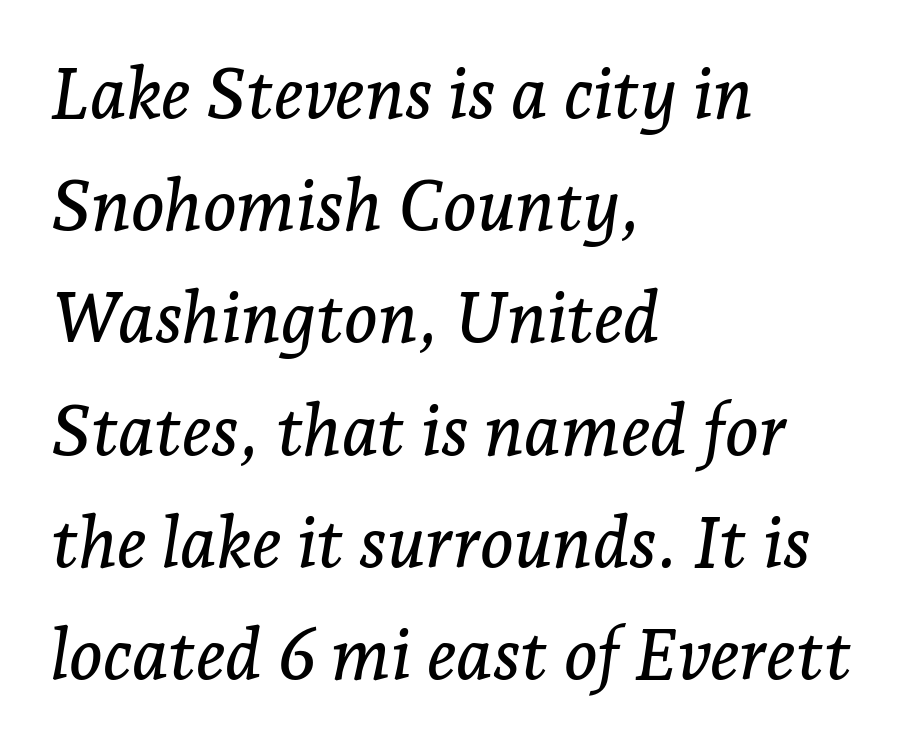
Q: Is the text italic (slanted)? A: Yes, it leans right by about 7 degrees.
Q: Is the typeface a serif or a sans-serif typeface? A: Serif.
Q: Is the text underlined? A: No.
Q: How is the paragraph aligned? A: Left-aligned.
Q: Is the spacing between letters normal or unusually wide? A: Normal.
Q: Is the spacing between lines tight, normal or loose? A: Normal.
Q: Width (condensed, normal, or wide)? A: Normal.
Q: Stroke contrast? A: Low.
Q: x-height? A: Medium.
Q: Monospaced? A: No.
